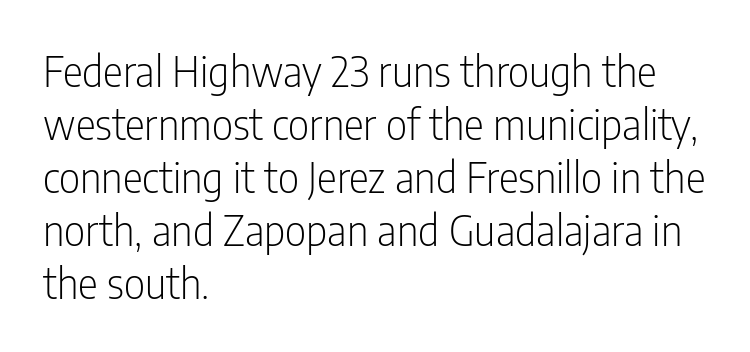
{"serif": "no", "italic": "no", "bold": "no", "weight": "light", "width": "condensed", "stroke_contrast": "low", "x_height": "medium", "monospaced": "no", "underline": "no", "align": "left", "line_spacing": "normal", "line_spacing_ratio": 1.26, "letter_spacing": "normal", "letter_spacing_em": 0.0, "glyph_px": 42}
